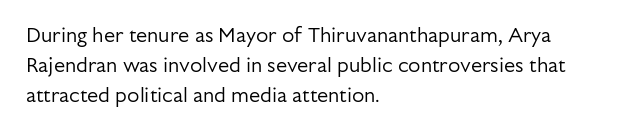
Q: Is the text bold? A: No.
Q: Is the text italic (slanted)? A: No, it is upright.
Q: Is the text underlined? A: No.
Q: How is the paragraph aligned? A: Left-aligned.
Q: Is the spacing between letters normal or unusually wide? A: Normal.
Q: Is the spacing between lines tight, normal or loose? A: Normal.
